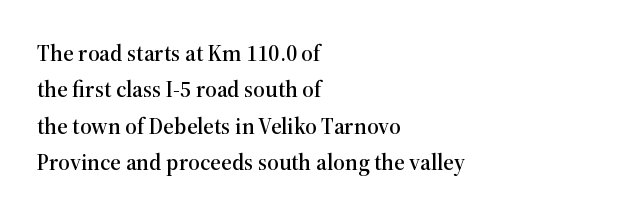
Q: Is the text italic (slanted)? A: No, it is upright.
Q: Is the text underlined? A: No.
Q: How is the paragraph aligned? A: Left-aligned.
Q: Is the spacing between letters normal or unusually wide? A: Normal.
Q: Is the spacing between lines tight, normal or loose? A: Normal.
